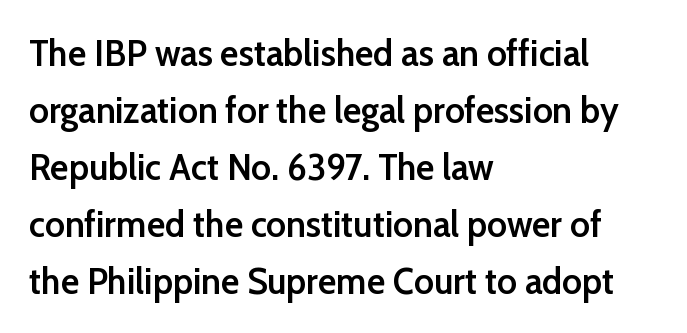
Is this a fixed-width face? No — the glyphs have proportional, varying widths. Does the type have serifs? No, each stem ends abruptly. As a designer I'd log this as weight 600, semibold. This sample keeps an unexceptional amount of space between lines. A student would call this left alignment; a typographer would say flush left, rag right. Glyph-to-glyph distance matches everyday printed text.
